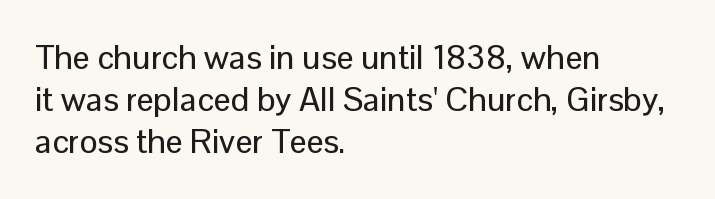
Do the characters align in a grid? No, the font is proportional. Observe the ordinary spacing: letters are neighbours, not strangers. Just letters on the line, the space beneath them empty. The text was rendered using a sans face with plain stroke endings. Posture: vertical. A student would call this left alignment; a typographer would say flush left, rag right.
